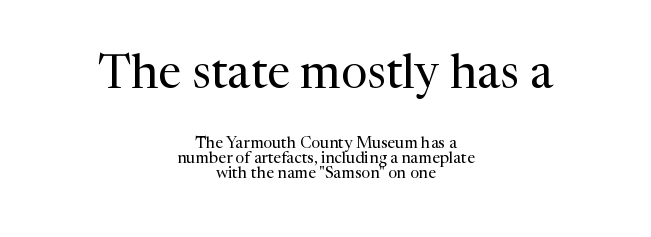
The image shows 47 px regular-weight serif type, upright; set centered, tight line spacing (0.96x), normal letter spacing, not underlined; the first (top) block is 2.94x larger; medium stroke contrast and a medium x-height.
